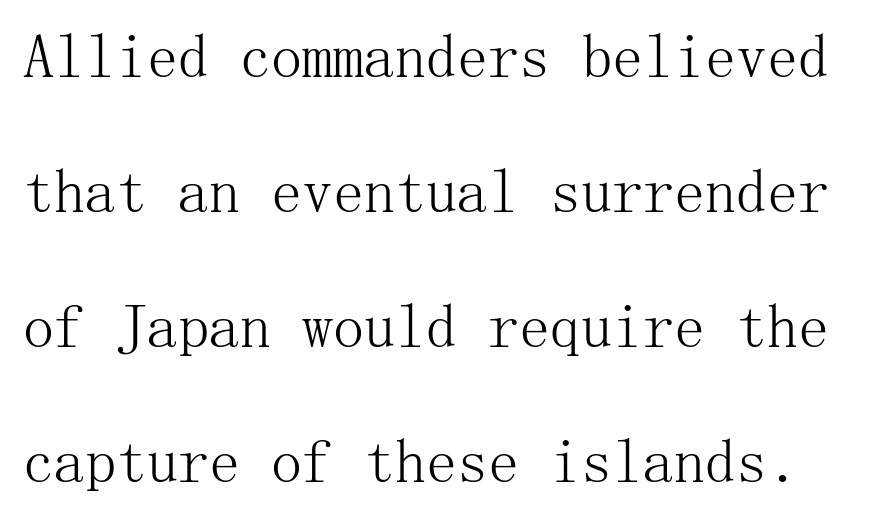
Q: Is the text bold? A: No.
Q: Is the text italic (slanted)? A: No, it is upright.
Q: Is the typeface a serif or a sans-serif typeface? A: Serif.
Q: Is the text underlined? A: No.
Q: Is the spacing between letters normal or unusually wide? A: Normal.
Q: Is the spacing between lines tight, normal or loose? A: Loose.
Q: Width (condensed, normal, or wide)? A: Normal.
Q: Stroke contrast? A: Medium.
Q: x-height? A: Medium.
